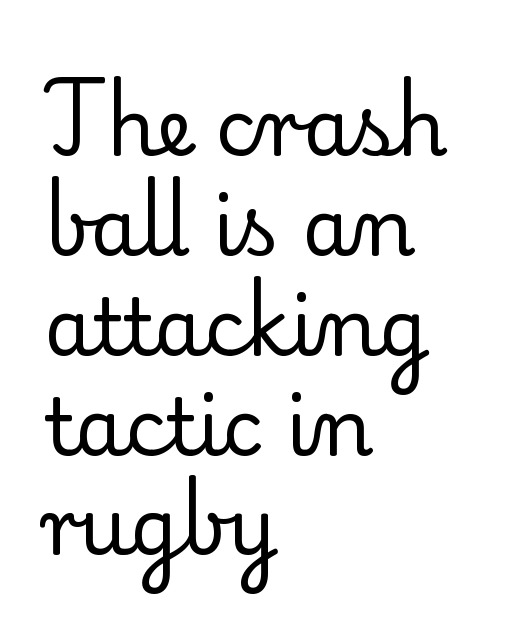
Q: Is the text bold? A: No.
Q: Is the text italic (slanted)? A: No, it is upright.
Q: Is the typeface a serif or a sans-serif typeface? A: Serif.
Q: Is the text underlined? A: No.
Q: How is the paragraph aligned? A: Left-aligned.
Q: Is the spacing between letters normal or unusually wide? A: Normal.
Q: Is the spacing between lines tight, normal or loose? A: Normal.
Q: Width (condensed, normal, or wide)? A: Normal.
Q: Stroke contrast? A: Low.
Q: x-height? A: Small.
Q: Monospaced? A: No.
